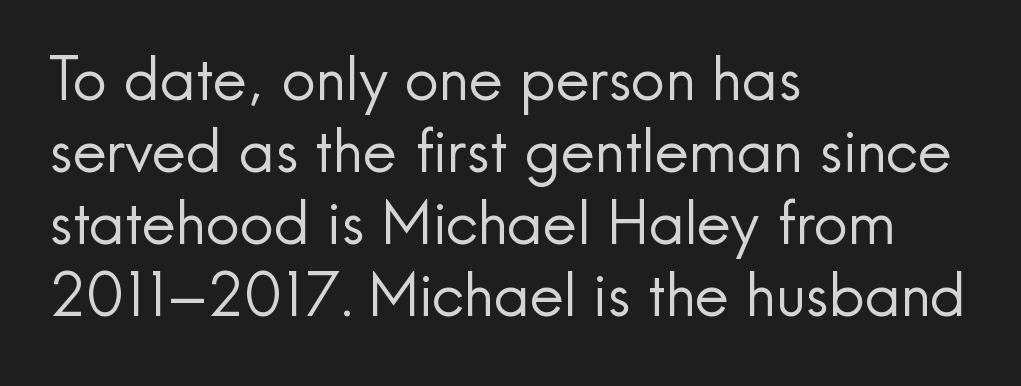
The image shows 60 px regular-weight sans-serif type, upright; set left-aligned, line spacing 1.2x, normal letter spacing, not underlined; a small x-height.
